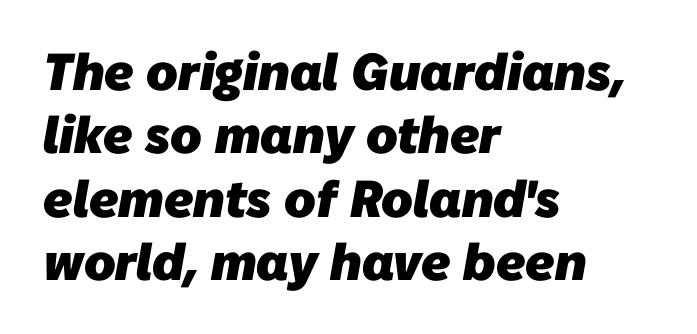
Q: Is the text bold? A: Yes.
Q: Is the typeface a serif or a sans-serif typeface? A: Sans-serif.
Q: Is the text underlined? A: No.
Q: How is the paragraph aligned? A: Left-aligned.
Q: Is the spacing between letters normal or unusually wide? A: Normal.
Q: Width (condensed, normal, or wide)? A: Normal.
Q: Stroke contrast? A: Low.
Q: x-height? A: Medium.
Q: Monospaced? A: No.
